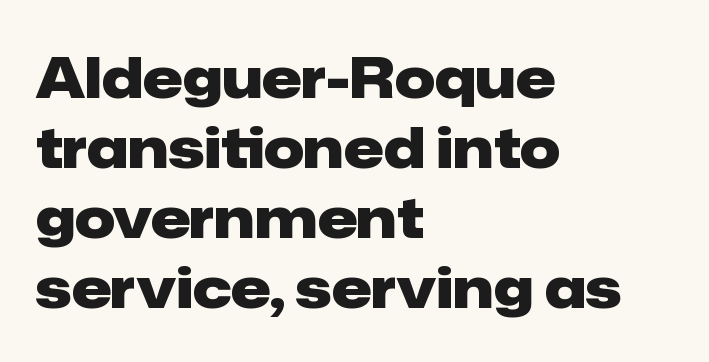
The image shows 56 px heavy sans-serif type, upright; set left-aligned, normal line spacing (1.25x), normal letter spacing, not underlined; low stroke contrast and a medium x-height.
